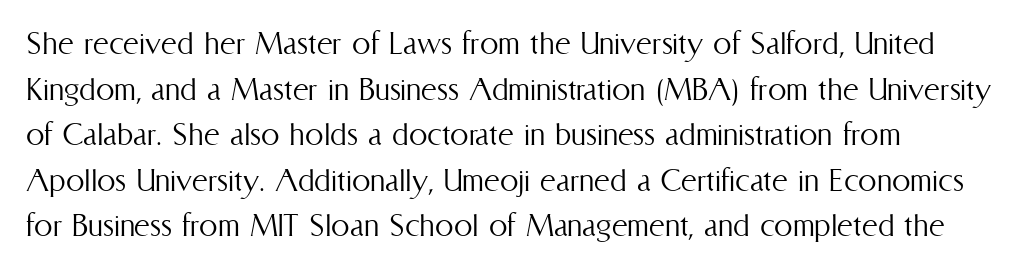
{"italic": "no", "bold": "no", "weight": "light", "width": "condensed", "stroke_contrast": "medium", "x_height": "medium", "monospaced": "no", "underline": "no", "align": "left", "line_spacing_ratio": 1.23, "letter_spacing": "normal", "letter_spacing_em": 0.0, "glyph_px": 37}
